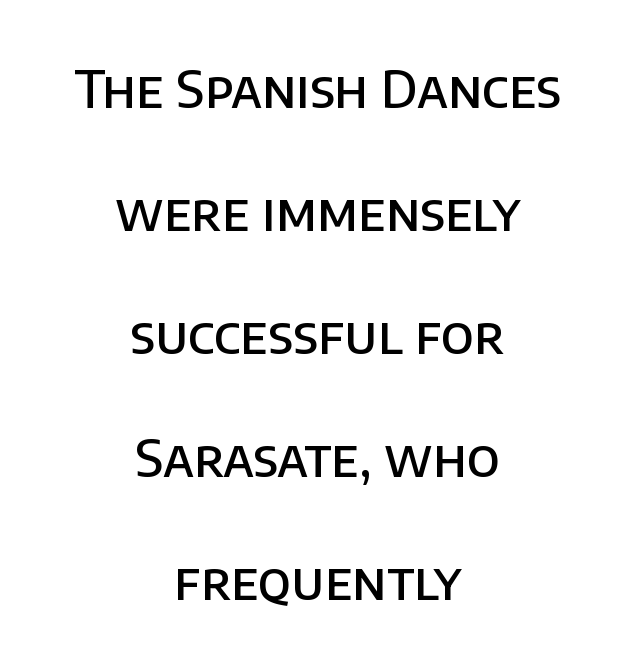
Compared with a flush-left layout, this one balances lines on the center instead. This is moderately heavy type, rendered in semibold. What kind of face is this? One without serifs — a sans. The baseline area is clear.
